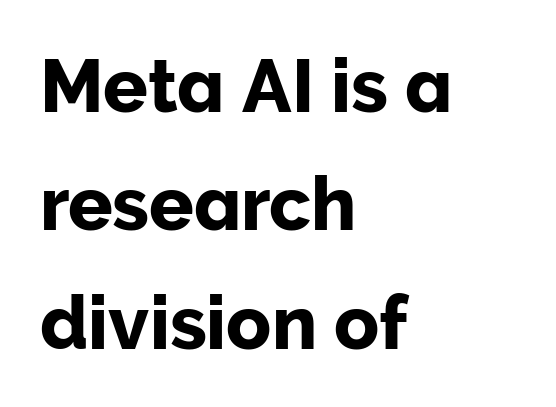
The image shows 74 px sans-serif type, upright; set left-aligned, normal line spacing (1.6x), normal letter spacing, not underlined; low stroke contrast and a medium x-height.
